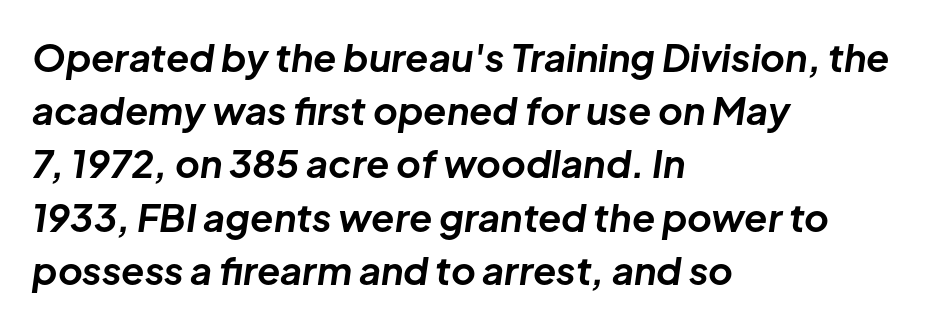
The image shows 38 px bold type, italic (leaning right); set left-aligned, normal line spacing (1.4x), normal letter spacing, not underlined; low stroke contrast and a medium x-height.
